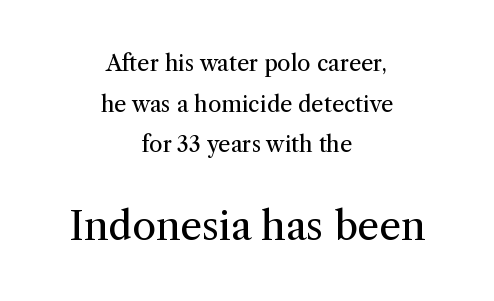
The image shows 39 px regular-weight serif type, upright; set centered, line spacing 1.85x, normal letter spacing, not underlined; the second (bottom) block is 1.77x larger; medium stroke contrast and a medium x-height.
